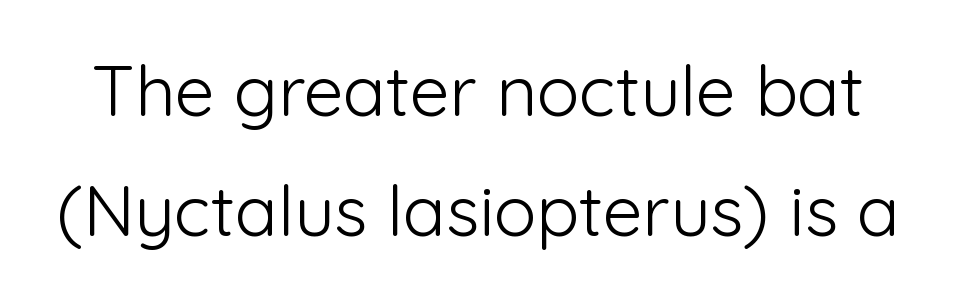
{"serif": "no", "italic": "no", "bold": "no", "weight": "light", "width": "normal", "stroke_contrast": "low", "x_height": "medium", "monospaced": "no", "underline": "no", "line_spacing": "normal", "line_spacing_ratio": 1.69, "letter_spacing": "normal", "letter_spacing_em": 0.0, "glyph_px": 71}
